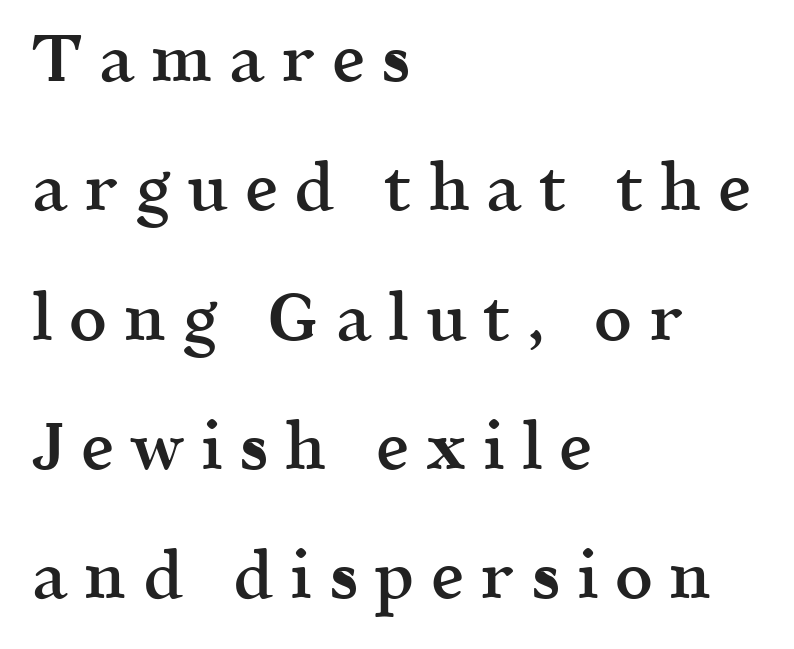
The image shows 66 px semibold serif type, upright; set left-aligned, loose line spacing (1.96x), unusually wide letter spacing (+0.25 em), not underlined; a medium x-height.
